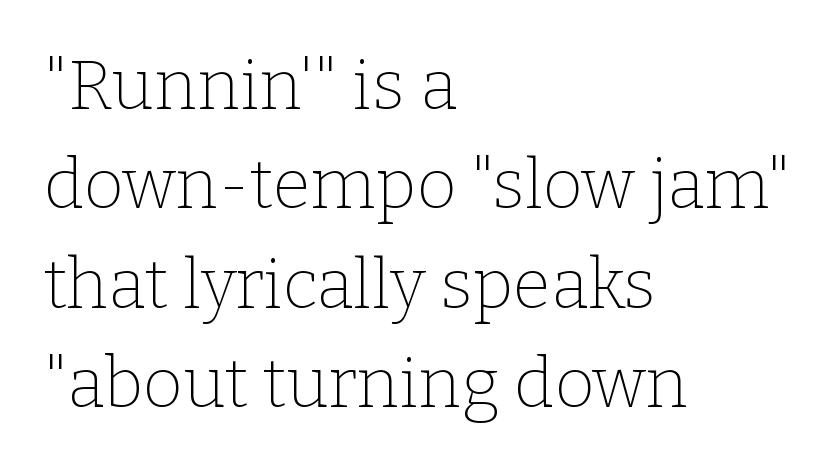
{"serif": "yes", "italic": "no", "bold": "no", "weight": "thin", "width": "normal", "stroke_contrast": "low", "x_height": "medium", "monospaced": "no", "underline": "no", "align": "left", "line_spacing": "normal", "line_spacing_ratio": 1.44, "letter_spacing": "normal", "letter_spacing_em": 0.0, "glyph_px": 69}
